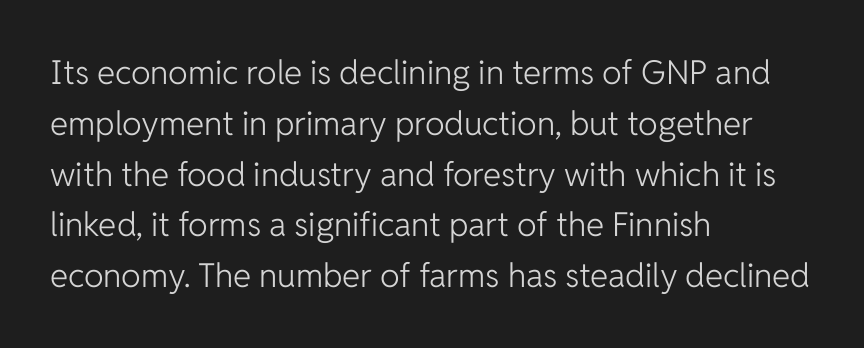
The typeface chosen for these lines omits serifs. In terms of leading, this rendering sits right in the middle. The letterforms sit shoulder to shoulder at normal distance. A student would call this left alignment; a typographer would say flush left, rag right. Note the varied advance widths — an 'i' is clearly narrower than an 'm'. No italicization has been applied; the sample stays upright.
